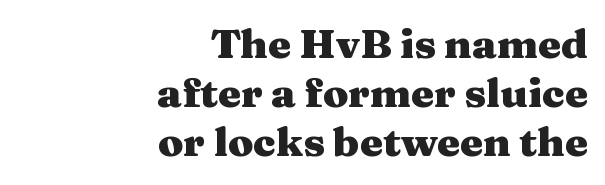
Honestly, there is no underline to notice here at all. Style check: upright. Alignment: flush right. Strong, thick strokes mark this as bold type. Default kerning and tracking; the words read as compact shapes.
